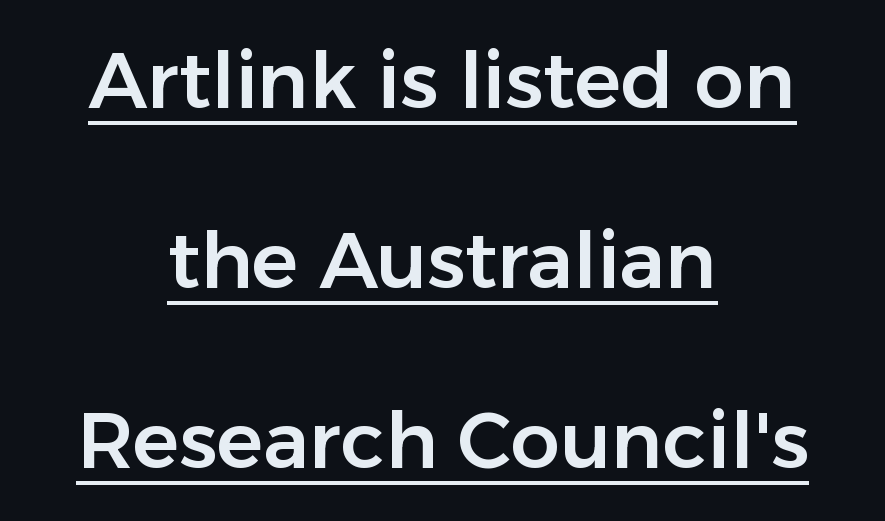
The image shows 78 px sans-serif type, upright; set centered, loose line spacing (2.31x), normal letter spacing, underlined; low stroke contrast and a medium x-height.
